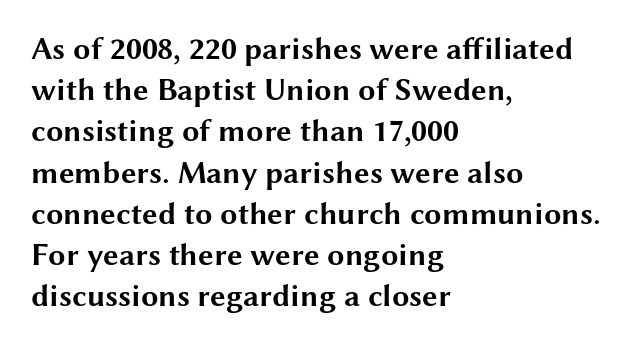
A full-strength bold gives these letters their thick strokes. Looks like regular typesetting: each glyph gets only the width it needs. If you drew a line through each stem, it would be perfectly vertical. The line-height multiplier appears to be the usual default. Horizontal alignment here is leftward, the default for most running prose. Inter-character spacing is left at the font's built-in metrics.
